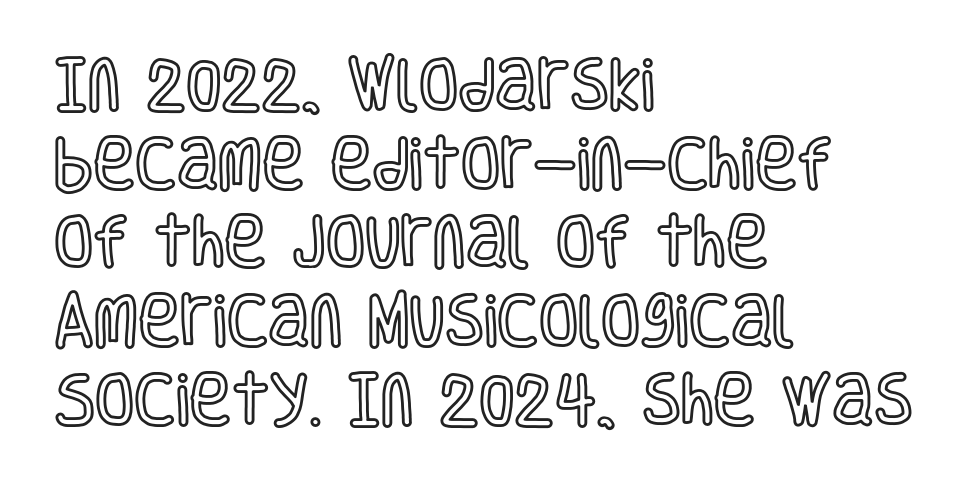
This sample uses an upright cut, with every glyph sitting square on the baseline. These lines keep a tight, regular rhythm from letter to letter. Character widths vary here, with narrow letters taking less room than wide ones. In terms of leading, this rendering sits right in the middle. Honestly, there is no underline to notice here at all. One-word summary of the alignment: left.
